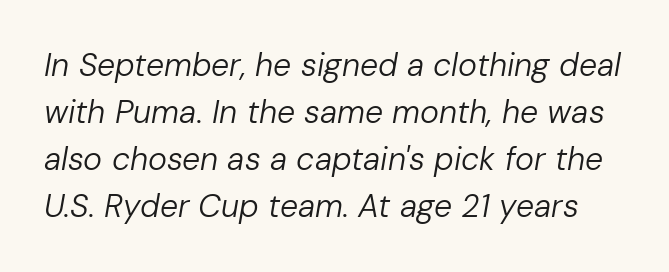
The image shows 32 px regular-weight type, italic (leaning right); set normal line spacing (1.47x), normal letter spacing, not underlined; low stroke contrast and a medium x-height.
